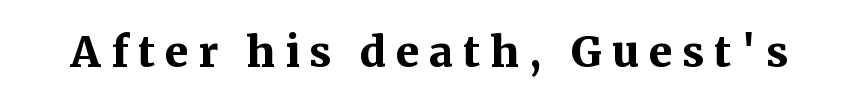
Weight check: bold — yes, fully. Each letter's strokes conclude with small projecting serifs. These lines are rendered in a variable-pitch font. The baseline area is clear. Characters remain perfectly vertical along every line.
